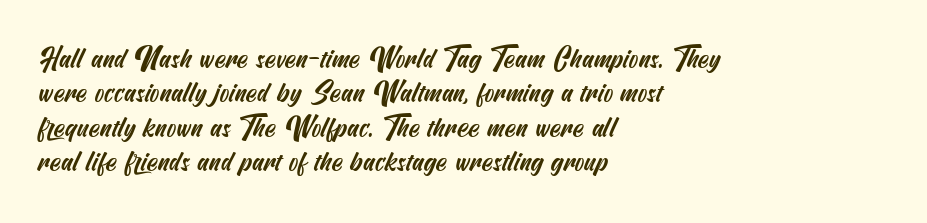
Q: Is the typeface a serif or a sans-serif typeface? A: Sans-serif.
Q: Is the text underlined? A: No.
Q: How is the paragraph aligned? A: Left-aligned.
Q: Is the spacing between letters normal or unusually wide? A: Normal.
Q: Width (condensed, normal, or wide)? A: Condensed.
Q: Stroke contrast? A: Medium.
Q: x-height? A: Small.
